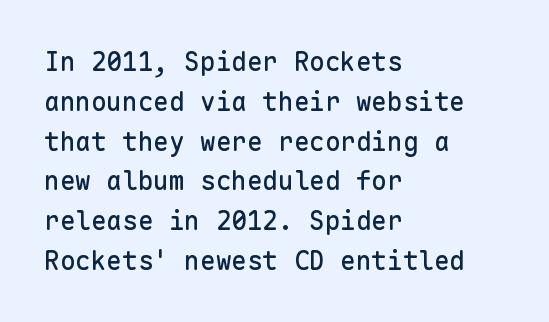
The image shows 26 px text type, upright; set left-aligned, normal line spacing (1.53x), normal letter spacing, not underlined.
